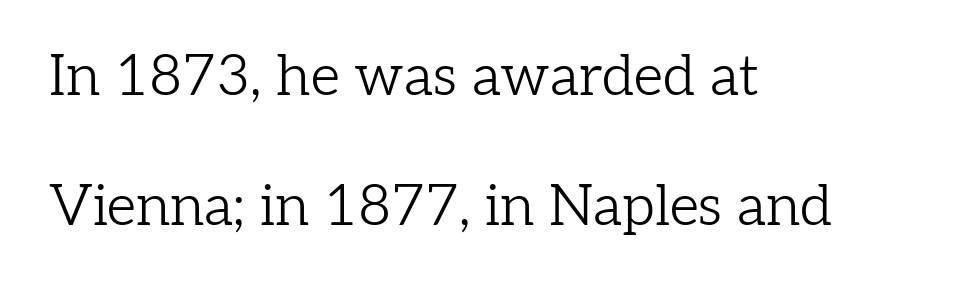
Each letter keeps its own natural width here, so spacing adapts to shape. Unmarked baselines from the first word to the last. Typographically, this falls in the serif category. Short and long lines alike share a common starting point at left. Characters remain perfectly vertical along every line.
